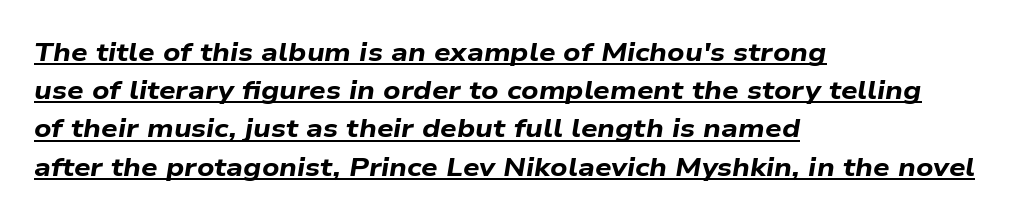
There is no visible air inserted between adjacent glyphs. Underlined type. Vertically, the passage feels balanced, rows spaced as you'd expect. Compared with an ordinary text face, these strokes are far heavier — a full bold.
